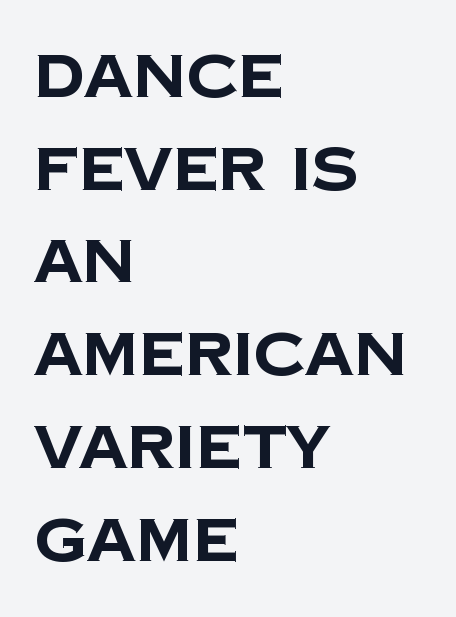
To sum up the face: it is a sans, with no serifs. The block of text has a typical density, with ordinary space between rows. Honestly, there is no underline to notice here at all. Varying glyph widths throughout — classic text-font behaviour. Nothing unusual about the tracking: characters are spaced as the font intends.
